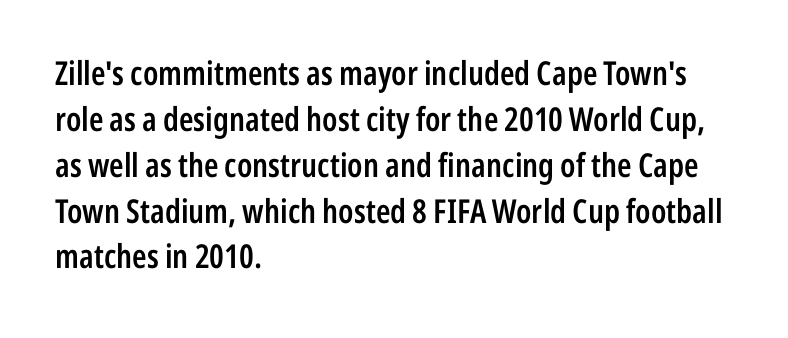
{"serif": "no", "italic": "no", "bold": "semi", "weight": "semibold", "width": "condensed", "stroke_contrast": "low", "x_height": "medium", "monospaced": "no", "underline": "no", "align": "left", "line_spacing": "normal", "line_spacing_ratio": 1.39, "letter_spacing": "normal", "letter_spacing_em": 0.0, "glyph_px": 33}
